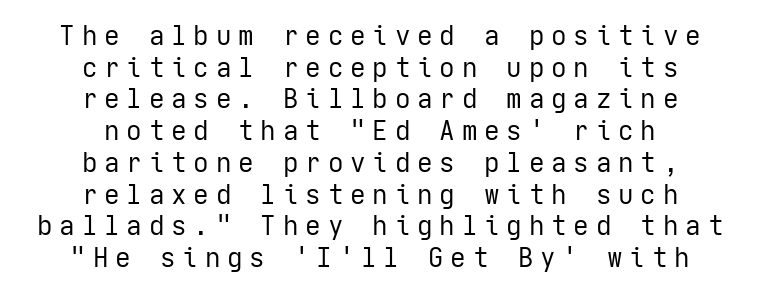
Q: Is the text bold? A: No.
Q: Is the text italic (slanted)? A: No, it is upright.
Q: Is the text underlined? A: No.
Q: How is the paragraph aligned? A: Centered.
Q: Is the spacing between letters normal or unusually wide? A: Unusually wide.
